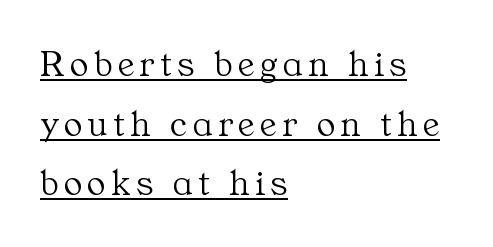
The image shows 38 px light serif type, upright; set left-aligned, normal line spacing (1.57x), underlined; medium stroke contrast and a medium x-height.
